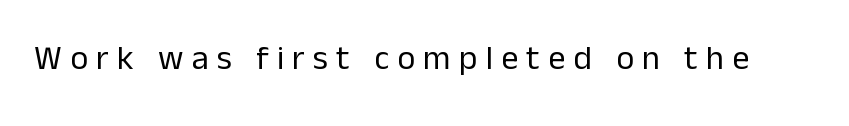
{"serif": "no", "italic": "no", "bold": "no", "weight": "regular", "width": "normal", "stroke_contrast": "low", "x_height": "medium", "monospaced": "no", "underline": "no", "letter_spacing": "wide", "letter_spacing_em": 0.24, "glyph_px": 34}
